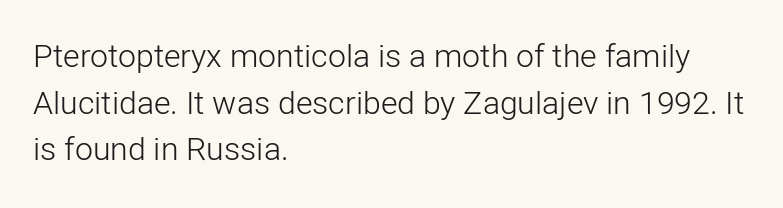
Note the varied advance widths — an 'i' is clearly narrower than an 'm'. One glance says typical: line gaps are just what's usual. The letters look calm and open, with moderate or lighter stems. The gaps between neighbouring characters are ordinary and unremarkable. This is sans-serif lettering, the kind often seen on screens and signage. Line starts are locked; line ends wander.
